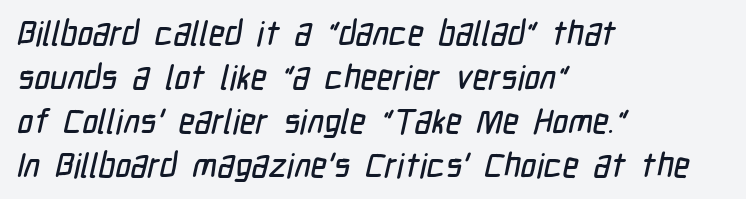
The image shows 34 px condensed sans-serif type; set left-aligned, normal line spacing (1.29x), normal letter spacing, not underlined; low stroke contrast and a medium x-height.
